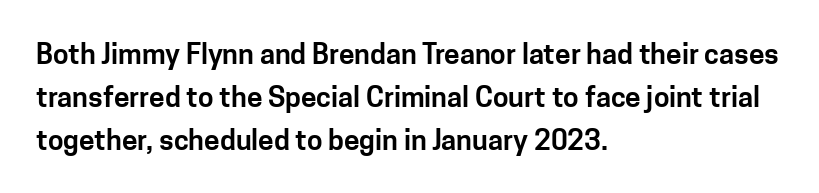
{"serif": "no", "italic": "no", "width": "normal", "stroke_contrast": "low", "x_height": "medium", "monospaced": "no", "underline": "no", "align": "left", "line_spacing": "normal", "line_spacing_ratio": 1.53, "letter_spacing": "normal", "letter_spacing_em": 0.0, "glyph_px": 28}
